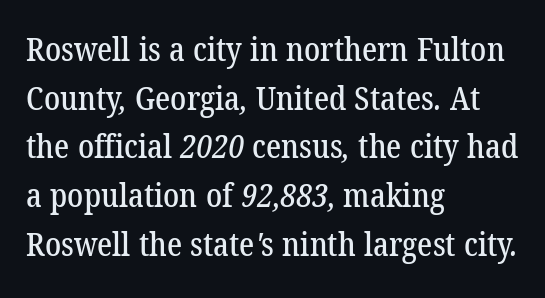
The image shows 32 px serif type; set left-aligned, normal line spacing (1.52x), normal letter spacing, not underlined; low stroke contrast and a medium x-height.
